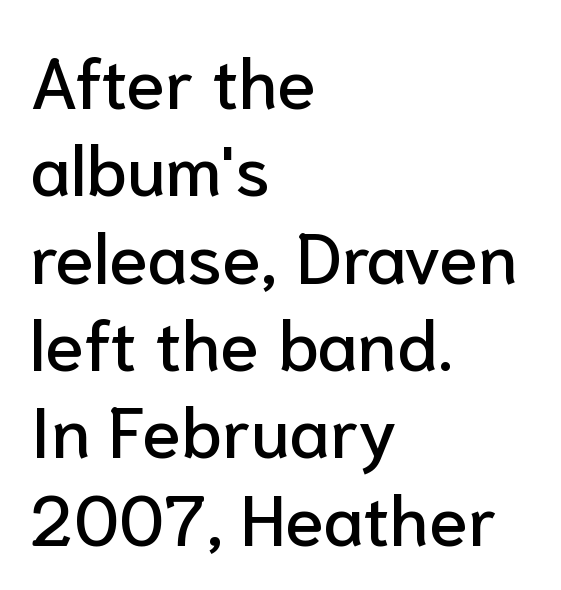
{"serif": "no", "italic": "no", "width": "normal", "stroke_contrast": "low", "x_height": "medium", "monospaced": "no", "underline": "no", "align": "left", "line_spacing_ratio": 1.23, "letter_spacing": "normal", "letter_spacing_em": 0.0, "glyph_px": 71}
